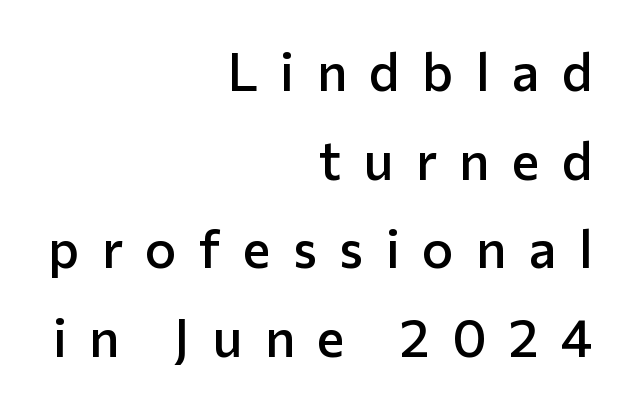
This sample has the flowing, uneven cadence of proportional lettering. These lines were composed using upright roman letters. Students, this is semibold: more ink than regular, less than bold. The vertical gap from one line to the next is medium. Horizontally, the lines are justified to the trailing edge only.
